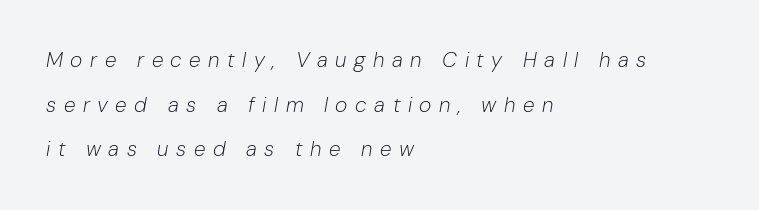
The image shows 21 px text type, italic (leaning right); set left-aligned, loose line spacing (2.13x), unusually wide letter spacing (+0.36 em), not underlined.
